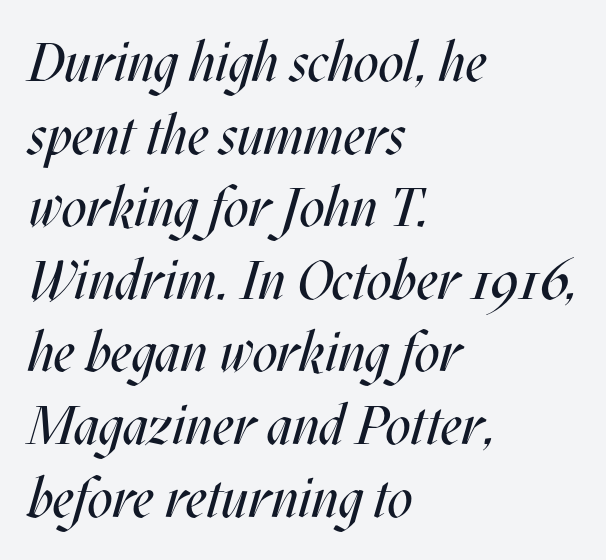
This sample uses plain, unmodified letter spacing. Emphasis-style slanted type is in use. Here the designer chose a conventional face with non-uniform glyph widths. These lines sit exactly where default settings would place them.
